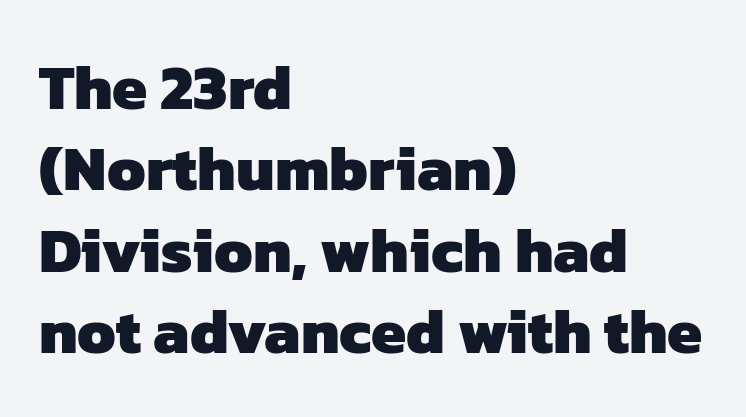
Q: Is the text bold? A: Yes.
Q: Is the typeface a serif or a sans-serif typeface? A: Sans-serif.
Q: Is the text underlined? A: No.
Q: How is the paragraph aligned? A: Left-aligned.
Q: Is the spacing between letters normal or unusually wide? A: Normal.
Q: Is the spacing between lines tight, normal or loose? A: Normal.
Q: Width (condensed, normal, or wide)? A: Normal.
Q: Stroke contrast? A: Low.
Q: x-height? A: Medium.
Q: Monospaced? A: No.
